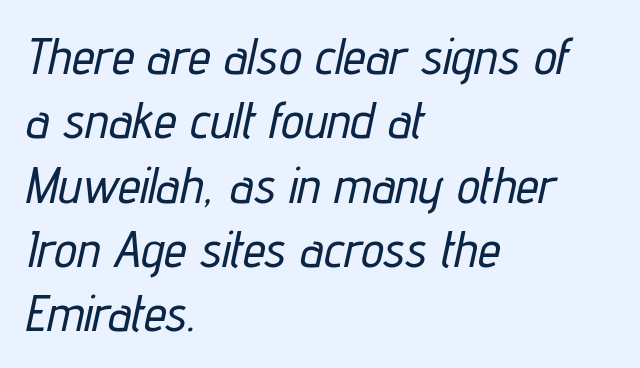
{"italic": "yes", "lean": "right", "slant_degrees": 12, "width": "condensed", "stroke_contrast": "low", "x_height": "medium", "monospaced": "no", "underline": "no", "align": "left", "line_spacing": "normal", "line_spacing_ratio": 1.26, "letter_spacing": "normal", "letter_spacing_em": 0.0, "glyph_px": 51}
